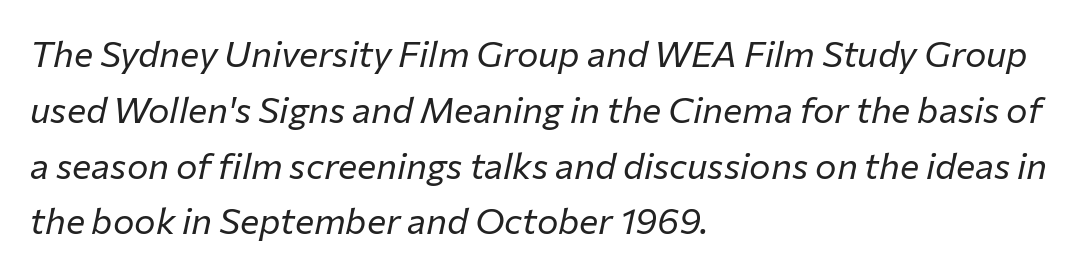
The image shows 36 px regular-weight type, italic (leaning right); set left-aligned, normal line spacing (1.55x), normal letter spacing, not underlined; low stroke contrast and a medium x-height.
